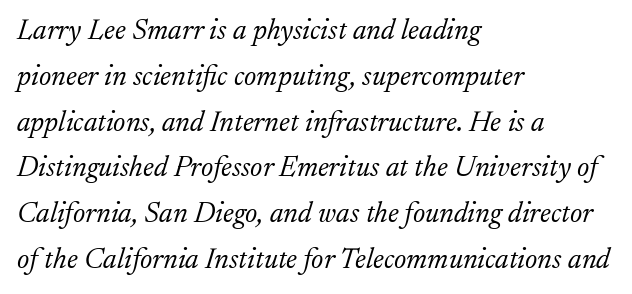
Successive baselines arrive at the customary interval. The type family on display is of the serif kind. Layout note: lines flush left. There's an unmistakable incline to the writing here. Has an underline been added? It has not. Stroke thickness stays within the range of a standard reading face or lighter.
